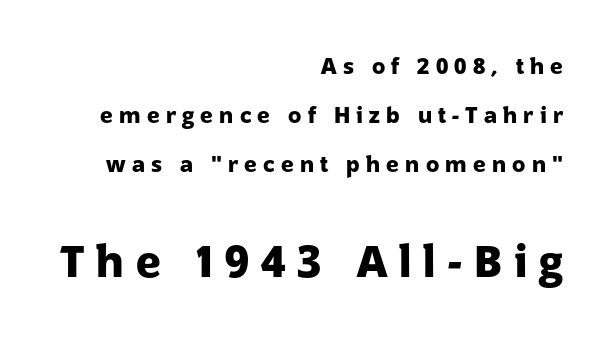
Q: Is the text bold? A: Yes.
Q: Is the text italic (slanted)? A: No, it is upright.
Q: Is the typeface a serif or a sans-serif typeface? A: Sans-serif.
Q: Is the text underlined? A: No.
Q: How is the paragraph aligned? A: Right-aligned.
Q: Is the spacing between letters normal or unusually wide? A: Unusually wide.
Q: Is the spacing between lines tight, normal or loose? A: Loose.
Q: Which block of text is set in a larger size, the first (top) or the second (bottom)? A: The second (bottom) one.
Q: Width (condensed, normal, or wide)? A: Normal.
Q: Stroke contrast? A: Low.
Q: x-height? A: Medium.
Q: Monospaced? A: No.
